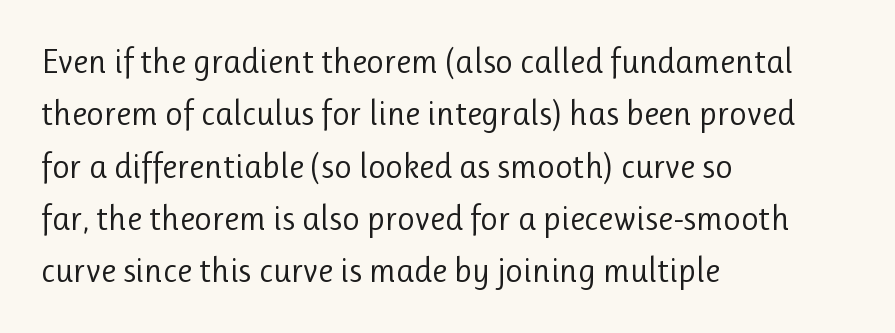
Q: Is the text bold? A: No.
Q: Is the text italic (slanted)? A: No, it is upright.
Q: Is the typeface a serif or a sans-serif typeface? A: Sans-serif.
Q: Is the text underlined? A: No.
Q: How is the paragraph aligned? A: Left-aligned.
Q: Is the spacing between letters normal or unusually wide? A: Normal.
Q: Is the spacing between lines tight, normal or loose? A: Normal.
Q: Width (condensed, normal, or wide)? A: Normal.
Q: Stroke contrast? A: Low.
Q: x-height? A: Medium.
Q: Monospaced? A: No.
